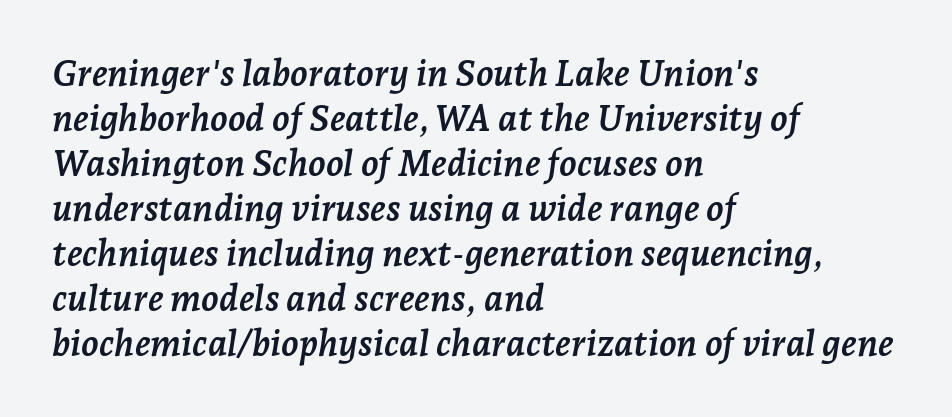
The passage shown is typeset with a serif family. Default kerning and tracking; the words read as compact shapes. Italic? Definitely — the glyphs are oblique. Here the designer chose a conventional face with non-uniform glyph widths. A classic flush-left, rag-right setting is used for this passage.
